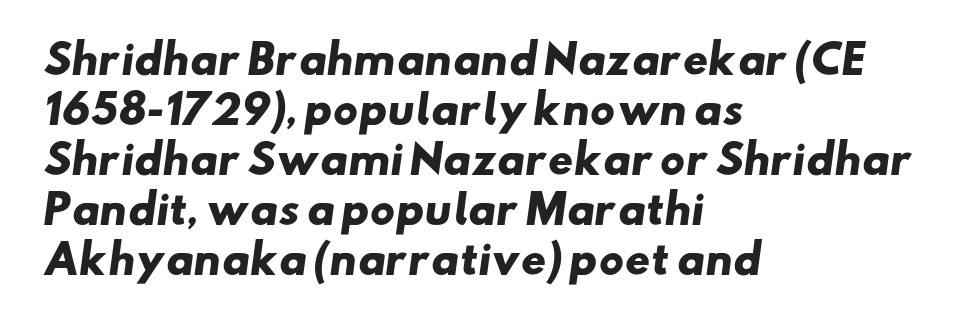
A clean baseline with only descenders dipping below it. Think of a printed novel: that variable character pitch is what you see here. Emphasis by weight is at full strength: bold. The passage shown is typeset with a sans-serif family.
